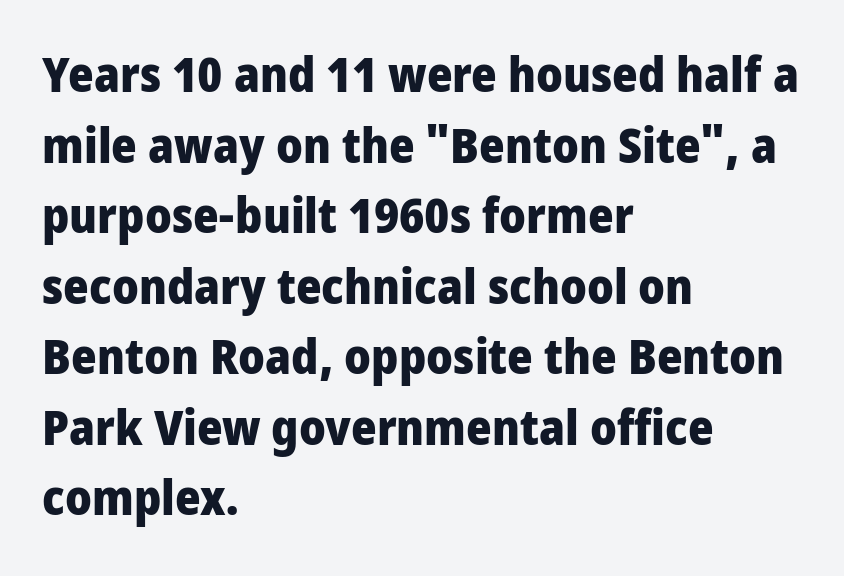
The image shows 49 px heavy, condensed sans-serif type, upright; set left-aligned, normal line spacing (1.44x), normal letter spacing, not underlined; low stroke contrast and a large x-height.
